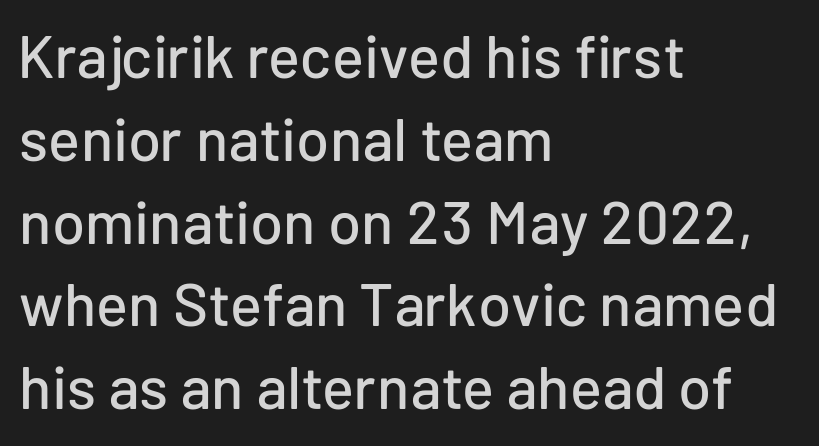
{"serif": "no", "italic": "no", "width": "normal", "stroke_contrast": "low", "x_height": "medium", "monospaced": "no", "underline": "no", "align": "left", "line_spacing": "normal", "line_spacing_ratio": 1.38, "letter_spacing": "normal", "letter_spacing_em": 0.0, "glyph_px": 60}
